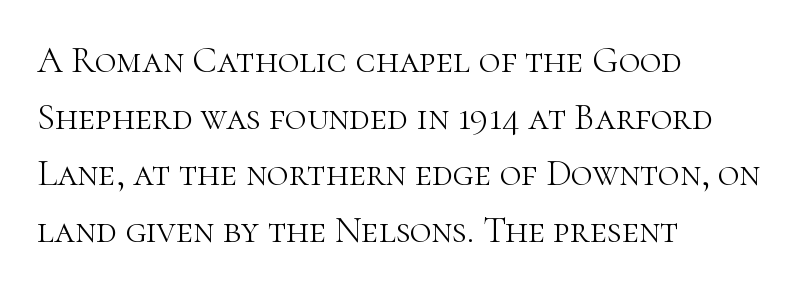
Stems here are at most as thick as an everyday book face. The typography opts for an upright posture over an oblique one. No extra tracking has been applied to these lines. The rendering uses natural spacing where letterforms have individual widths.
